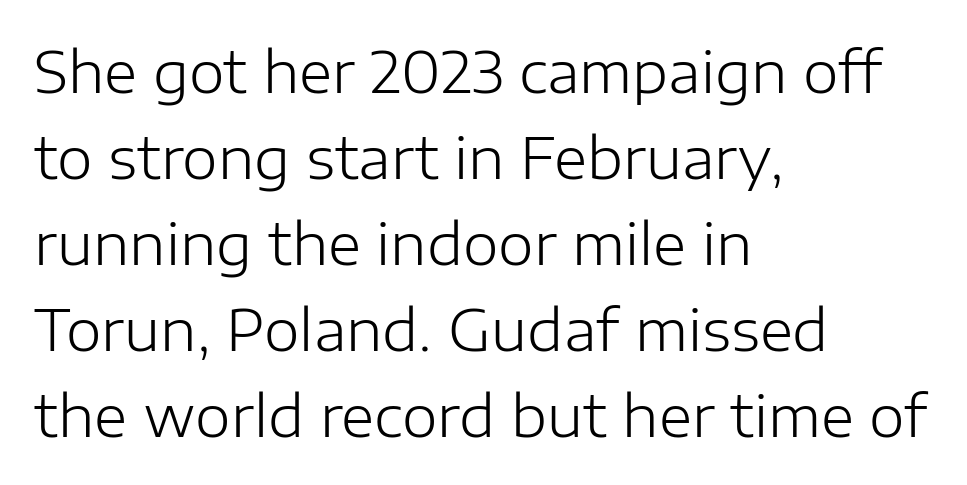
{"serif": "no", "italic": "no", "bold": "no", "weight": "light", "width": "normal", "stroke_contrast": "low", "x_height": "medium", "monospaced": "no", "underline": "no", "align": "left", "line_spacing": "normal", "line_spacing_ratio": 1.51, "letter_spacing": "normal", "letter_spacing_em": 0.0, "glyph_px": 57}
